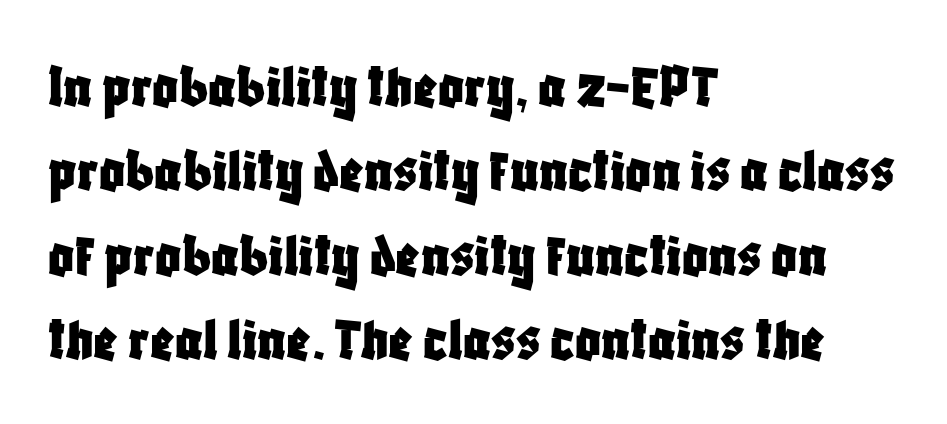
Q: Is the text italic (slanted)? A: No, it is upright.
Q: Is the typeface a serif or a sans-serif typeface? A: Sans-serif.
Q: Is the text underlined? A: No.
Q: How is the paragraph aligned? A: Left-aligned.
Q: Is the spacing between letters normal or unusually wide? A: Normal.
Q: Is the spacing between lines tight, normal or loose? A: Normal.
Q: Width (condensed, normal, or wide)? A: Condensed.
Q: Stroke contrast? A: Low.
Q: x-height? A: Large.
Q: Monospaced? A: No.
